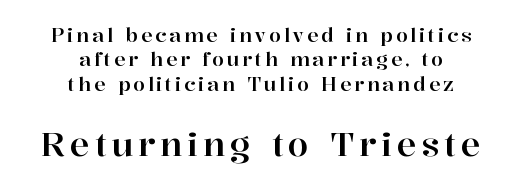
The image shows 33 px serif type, upright; set centered, normal line spacing (1.28x), not underlined; the second (bottom) block is 1.74x larger; high stroke contrast and a medium x-height.
